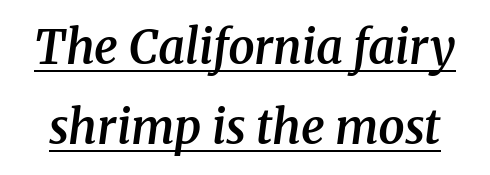
Q: Is the text bold? A: Semi-bold.
Q: Is the text italic (slanted)? A: Yes, it leans right by about 8 degrees.
Q: Is the typeface a serif or a sans-serif typeface? A: Serif.
Q: Is the text underlined? A: Yes.
Q: Is the spacing between letters normal or unusually wide? A: Normal.
Q: Width (condensed, normal, or wide)? A: Normal.
Q: Stroke contrast? A: Medium.
Q: x-height? A: Medium.
Q: Monospaced? A: No.
